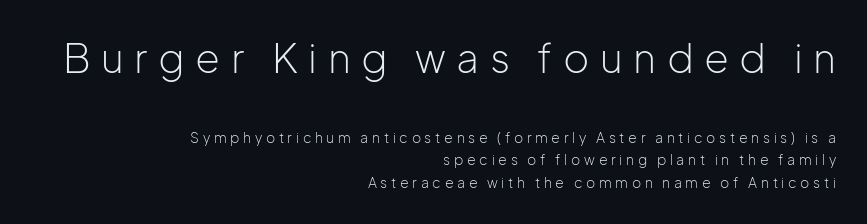
The image shows 40 px light sans-serif type, upright; set right-aligned, normal line spacing (1.62x), unusually wide letter spacing (+0.26 em), not underlined; the first (top) block is 2.86x larger; low stroke contrast and a medium x-height.
